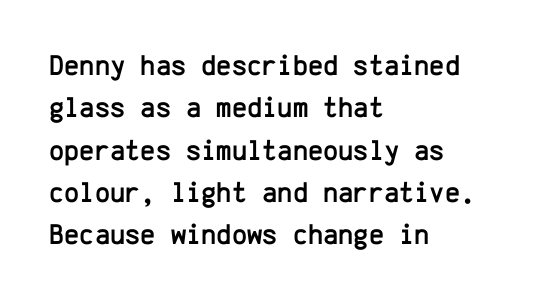
The image shows 29 px sans-serif type, upright, monospaced; set left-aligned, normal line spacing (1.46x), normal letter spacing, not underlined; low stroke contrast and a medium x-height.
